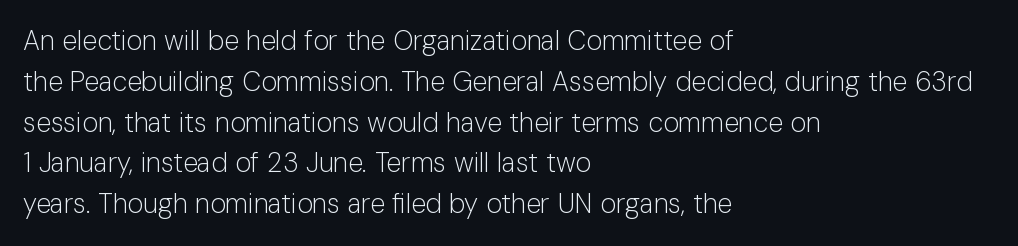
The image shows 27 px text type, upright; set left-aligned, normal line spacing (1.51x), normal letter spacing, not underlined.
